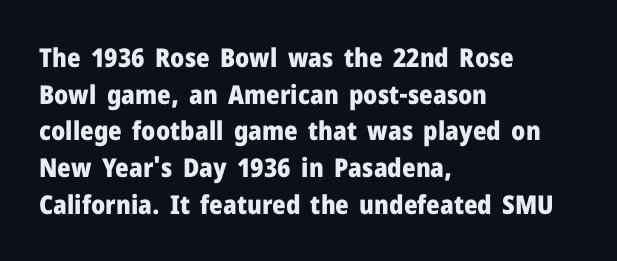
The image shows 26 px bold type, upright; set left-aligned, normal line spacing (1.41x), normal letter spacing, not underlined.
